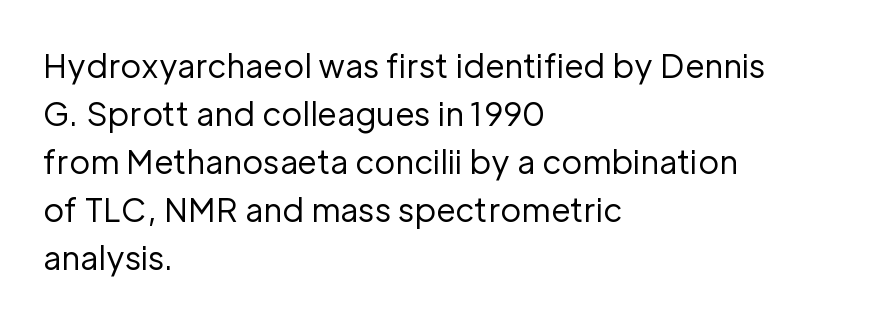
Each letter keeps its own natural width here, so spacing adapts to shape. Italic? Not at all — the glyphs are vertical. Regular leading. No extra ink here — the face is not bold. The compositor pushed each line to the left boundary.
